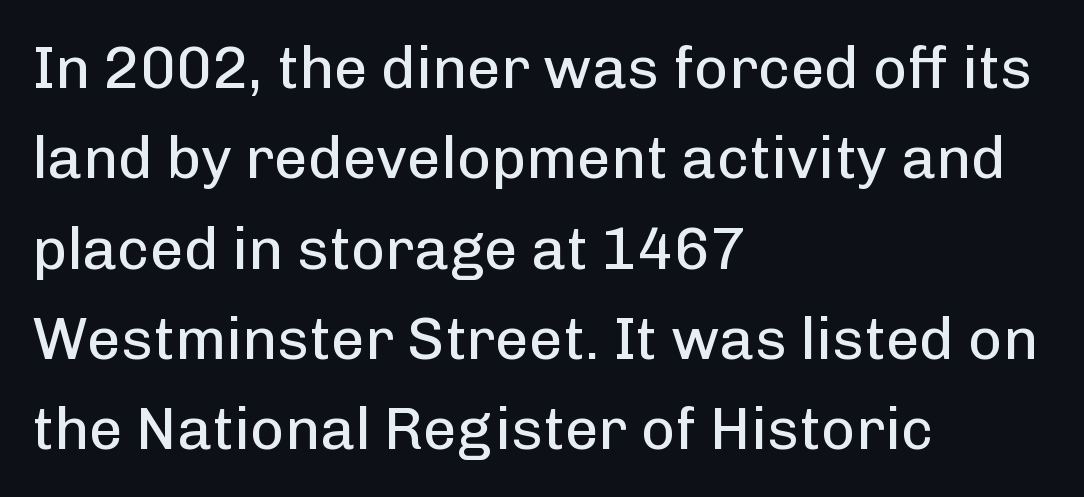
It's the straight-up-and-down kind of type. This block has exactly the height ordinary leading produces. The type is set solid horizontally, with unmodified tracking. On a weight scale, this lands at 450 or below. The passage shown is typed in a proportional face where columns would drift.
